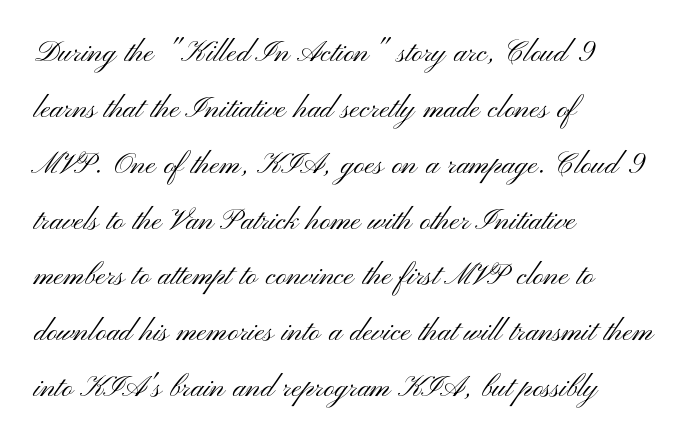
{"serif": "no", "bold": "no", "weight": "light", "width": "wide", "stroke_contrast": "medium", "x_height": "small", "monospaced": "no", "underline": "no", "align": "left", "line_spacing": "normal", "line_spacing_ratio": 1.51, "letter_spacing": "normal", "letter_spacing_em": 0.0, "glyph_px": 37}
